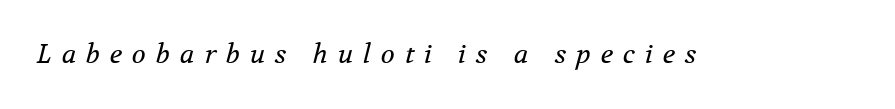
The image shows 26 px text type, italic (leaning right); set unusually wide letter spacing (+0.38 em), not underlined.
